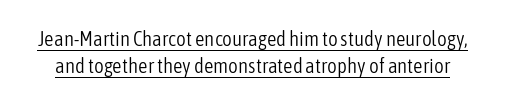
The image shows 21 px text type, upright; set normal line spacing (1.27x), normal letter spacing, underlined.
